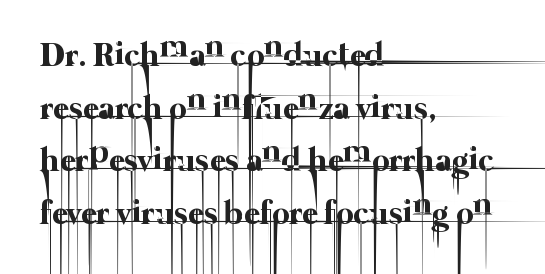
Q: Is the text bold? A: No.
Q: Is the text underlined? A: No.
Q: How is the paragraph aligned? A: Left-aligned.
Q: Is the spacing between letters normal or unusually wide? A: Normal.
Q: Is the spacing between lines tight, normal or loose? A: Normal.
Q: Width (condensed, normal, or wide)? A: Normal.
Q: Stroke contrast? A: Low.
Q: x-height? A: Medium.
Q: Monospaced? A: No.
